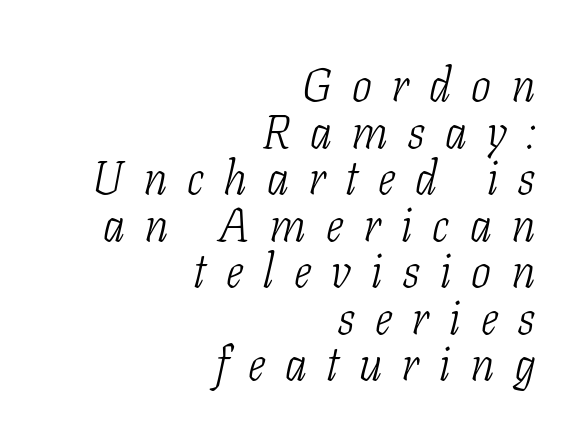
The image shows 47 px light, condensed serif type, italic (leaning right); set right-aligned, tight line spacing (0.99x), unusually wide letter spacing (+0.43 em), not underlined; low stroke contrast and a medium x-height.
